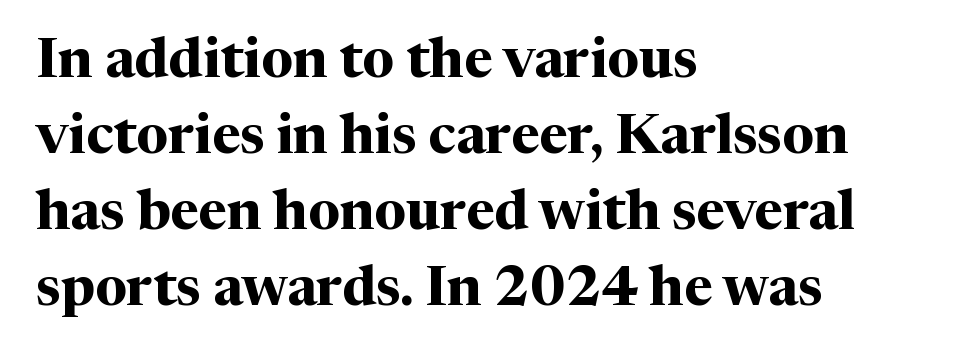
The image shows 55 px bold serif type, upright; set left-aligned, normal line spacing (1.38x), normal letter spacing, not underlined; medium stroke contrast and a medium x-height.
